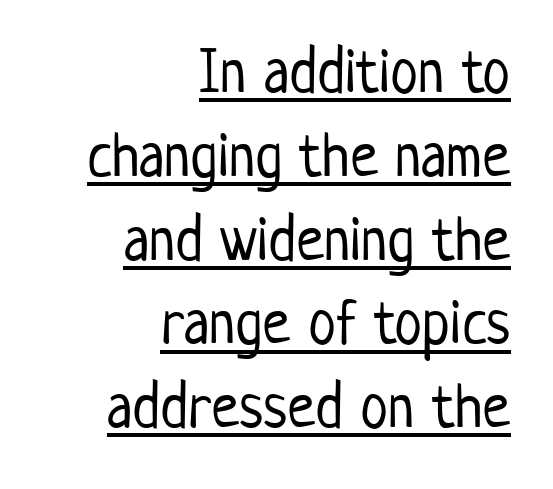
Nothing unusual about the tracking: characters are spaced as the font intends. No letter is thick-stroked: the sample isn't bold. The specimen includes a rule beneath the text block's lines. Looks like regular typesetting: each glyph gets only the width it needs. Vertical spacing — default. The paragraph shown leans on its right margin.
